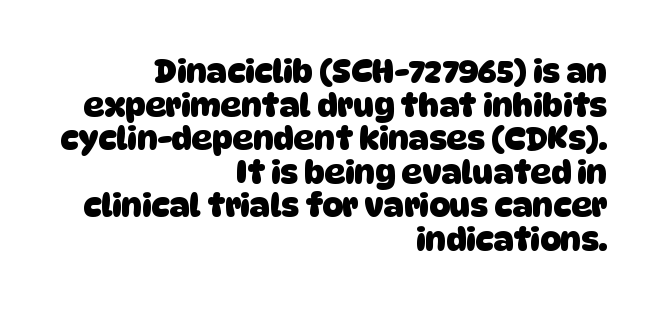
{"serif": "no", "bold": "yes", "weight": "heavy", "width": "normal", "stroke_contrast": "low", "x_height": "large", "monospaced": "no", "underline": "no", "align": "right", "line_spacing": "tight", "line_spacing_ratio": 1.05, "letter_spacing": "normal", "letter_spacing_em": 0.0, "glyph_px": 32}
